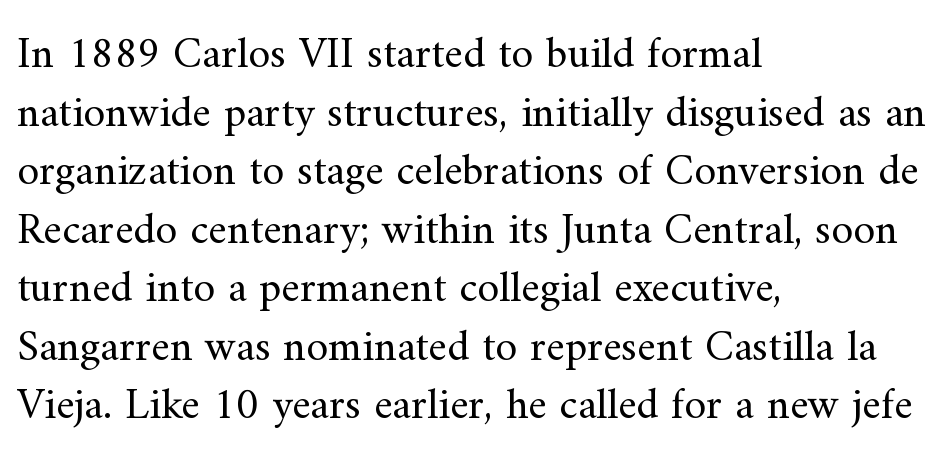
The image shows 44 px regular-weight serif type, upright; set left-aligned, normal line spacing (1.33x), normal letter spacing, not underlined; medium stroke contrast and a small x-height.
